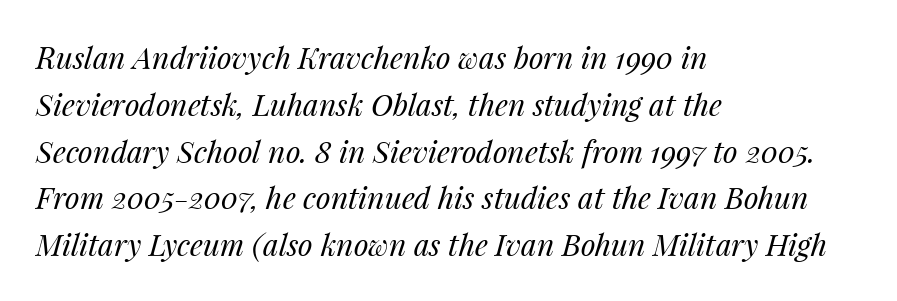
The image shows 30 px regular-weight type, italic (leaning right); set left-aligned, normal line spacing (1.56x), normal letter spacing, not underlined; medium stroke contrast and a medium x-height.
